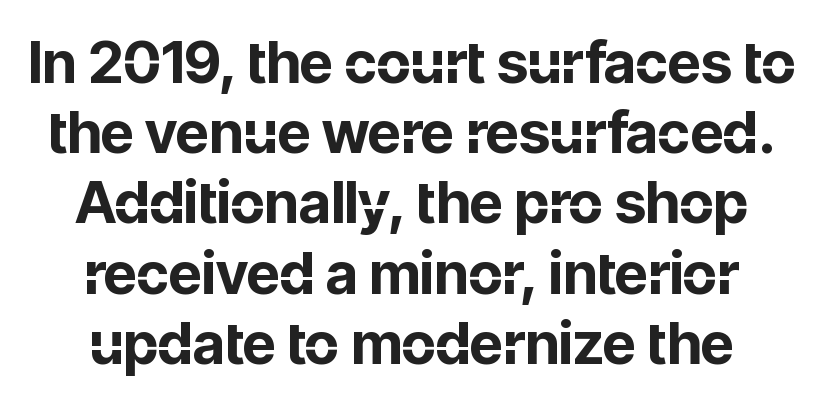
{"serif": "no", "italic": "no", "bold": "yes", "weight": "bold", "width": "normal", "stroke_contrast": "low", "x_height": "medium", "monospaced": "no", "underline": "no", "align": "center", "line_spacing_ratio": 1.21, "letter_spacing": "normal", "letter_spacing_em": 0.0, "glyph_px": 58}
